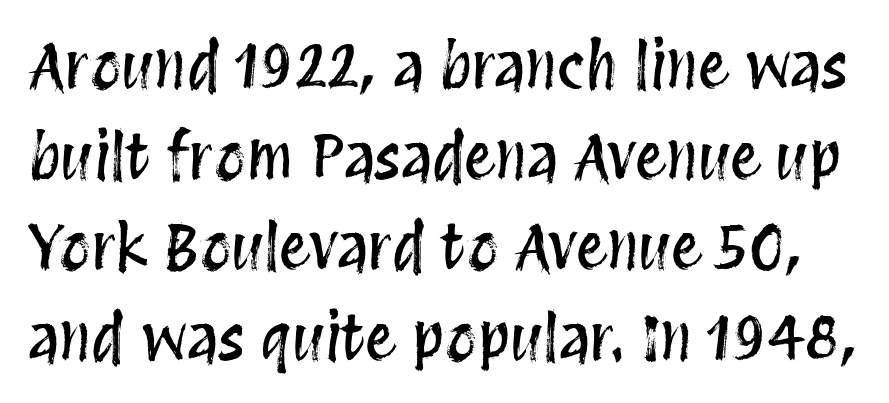
Q: Is the text italic (slanted)? A: No, it is upright.
Q: Is the text underlined? A: No.
Q: Is the spacing between letters normal or unusually wide? A: Normal.
Q: Is the spacing between lines tight, normal or loose? A: Normal.
Q: Width (condensed, normal, or wide)? A: Condensed.
Q: Stroke contrast? A: Medium.
Q: x-height? A: Large.
Q: Monospaced? A: No.
